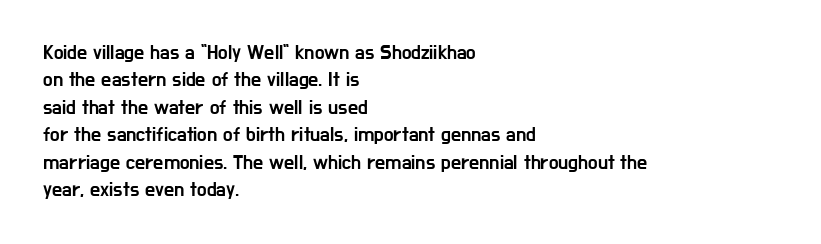
The image shows 20 px text type, upright; set left-aligned, normal line spacing (1.37x), normal letter spacing, not underlined.
